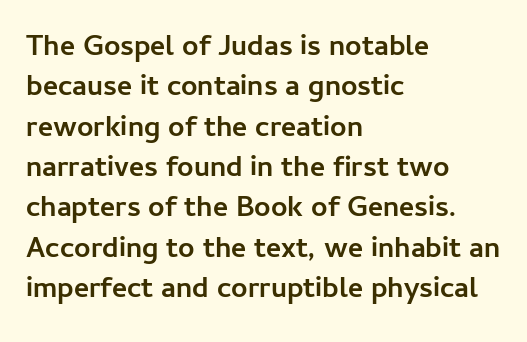
Q: Is the text bold? A: Yes.
Q: Is the text italic (slanted)? A: No, it is upright.
Q: Is the typeface a serif or a sans-serif typeface? A: Sans-serif.
Q: Is the text underlined? A: No.
Q: How is the paragraph aligned? A: Left-aligned.
Q: Is the spacing between letters normal or unusually wide? A: Normal.
Q: Is the spacing between lines tight, normal or loose? A: Normal.
Q: Width (condensed, normal, or wide)? A: Normal.
Q: Stroke contrast? A: Low.
Q: x-height? A: Medium.
Q: Monospaced? A: No.
